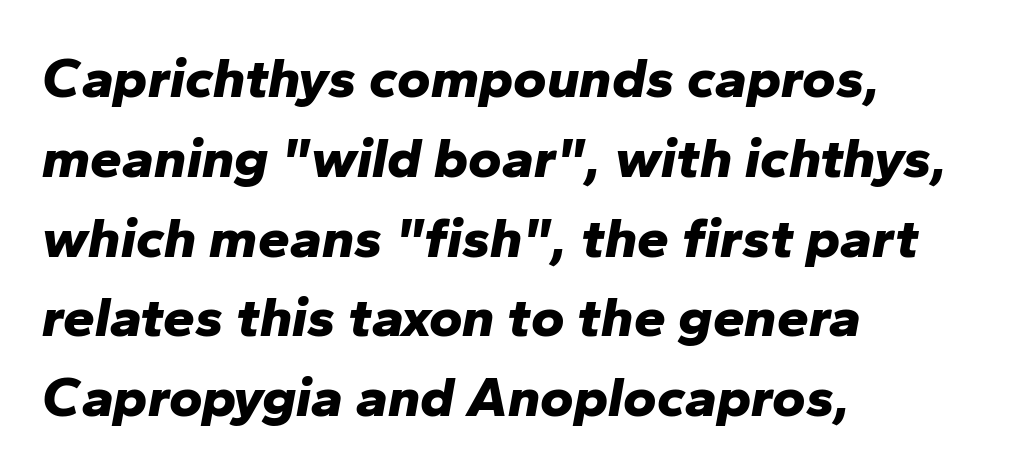
Q: Is the text bold? A: Yes.
Q: Is the text italic (slanted)? A: Yes, it leans right by about 10 degrees.
Q: Is the text underlined? A: No.
Q: How is the paragraph aligned? A: Left-aligned.
Q: Is the spacing between letters normal or unusually wide? A: Normal.
Q: Is the spacing between lines tight, normal or loose? A: Normal.
Q: Width (condensed, normal, or wide)? A: Normal.
Q: Stroke contrast? A: Low.
Q: x-height? A: Medium.
Q: Monospaced? A: No.
